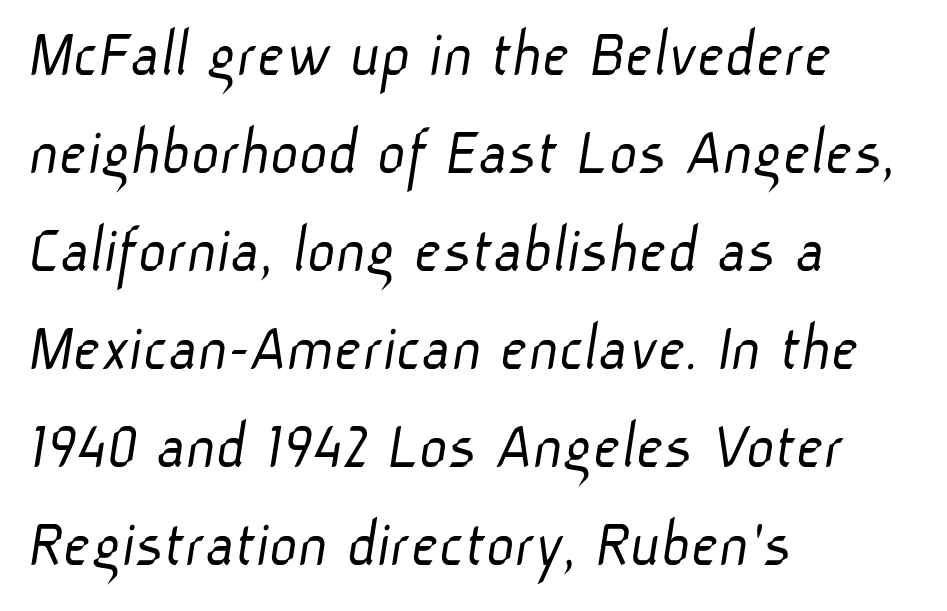
The image shows 69 px light sans-serif type; set left-aligned, normal line spacing (1.42x), normal letter spacing, not underlined; low stroke contrast and a medium x-height.
